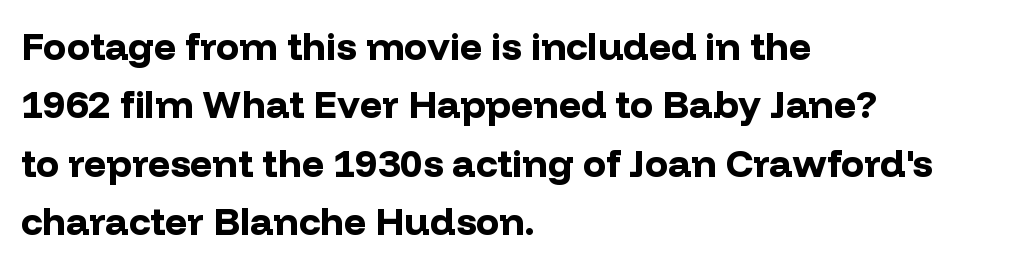
{"serif": "no", "italic": "no", "bold": "yes", "weight": "bold", "width": "normal", "stroke_contrast": "low", "x_height": "medium", "monospaced": "no", "underline": "no", "align": "left", "line_spacing": "normal", "line_spacing_ratio": 1.5, "letter_spacing": "normal", "letter_spacing_em": 0.0, "glyph_px": 39}
